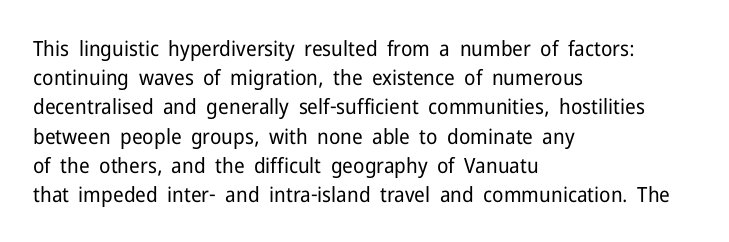
Q: Is the text bold? A: No.
Q: Is the text italic (slanted)? A: No, it is upright.
Q: Is the text underlined? A: No.
Q: How is the paragraph aligned? A: Left-aligned.
Q: Is the spacing between letters normal or unusually wide? A: Normal.
Q: Is the spacing between lines tight, normal or loose? A: Normal.
